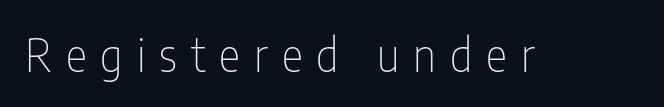
Q: Is the text bold? A: No.
Q: Is the text italic (slanted)? A: No, it is upright.
Q: Is the typeface a serif or a sans-serif typeface? A: Sans-serif.
Q: Is the text underlined? A: No.
Q: Is the spacing between letters normal or unusually wide? A: Unusually wide.
Q: Width (condensed, normal, or wide)? A: Condensed.
Q: Stroke contrast? A: Low.
Q: x-height? A: Medium.
Q: Monospaced? A: No.
